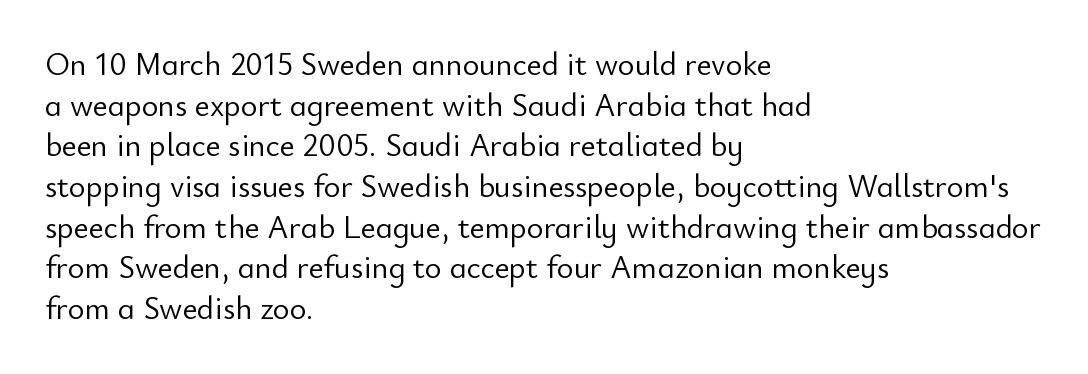
Q: Is the text bold? A: No.
Q: Is the text italic (slanted)? A: No, it is upright.
Q: Is the typeface a serif or a sans-serif typeface? A: Sans-serif.
Q: Is the text underlined? A: No.
Q: How is the paragraph aligned? A: Left-aligned.
Q: Is the spacing between letters normal or unusually wide? A: Normal.
Q: Is the spacing between lines tight, normal or loose? A: Normal.
Q: Width (condensed, normal, or wide)? A: Normal.
Q: Stroke contrast? A: Low.
Q: x-height? A: Small.
Q: Monospaced? A: No.
